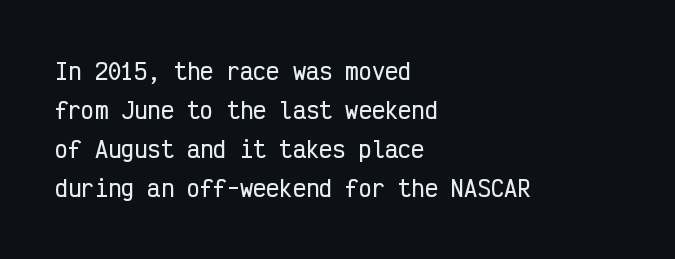
The image shows 22 px text type, upright; set left-aligned, line spacing 1.78x, normal letter spacing, not underlined.
